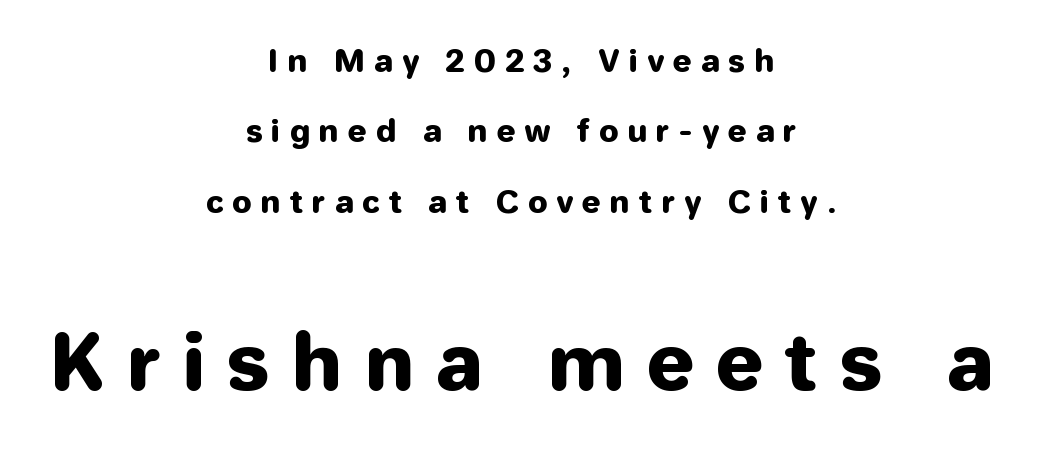
The image shows 77 px sans-serif type, upright; set centered, loose line spacing (2.27x), unusually wide letter spacing (+0.31 em), not underlined; the second (bottom) block is 2.48x larger; low stroke contrast and a medium x-height.
